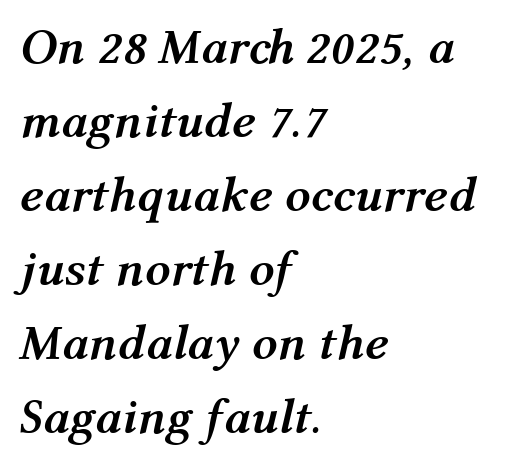
Q: Is the text bold? A: Yes.
Q: Is the text italic (slanted)? A: Yes, it leans right by about 12 degrees.
Q: Is the text underlined? A: No.
Q: How is the paragraph aligned? A: Left-aligned.
Q: Is the spacing between letters normal or unusually wide? A: Normal.
Q: Is the spacing between lines tight, normal or loose? A: Normal.
Q: Width (condensed, normal, or wide)? A: Normal.
Q: Stroke contrast? A: Medium.
Q: x-height? A: Medium.
Q: Monospaced? A: No.
